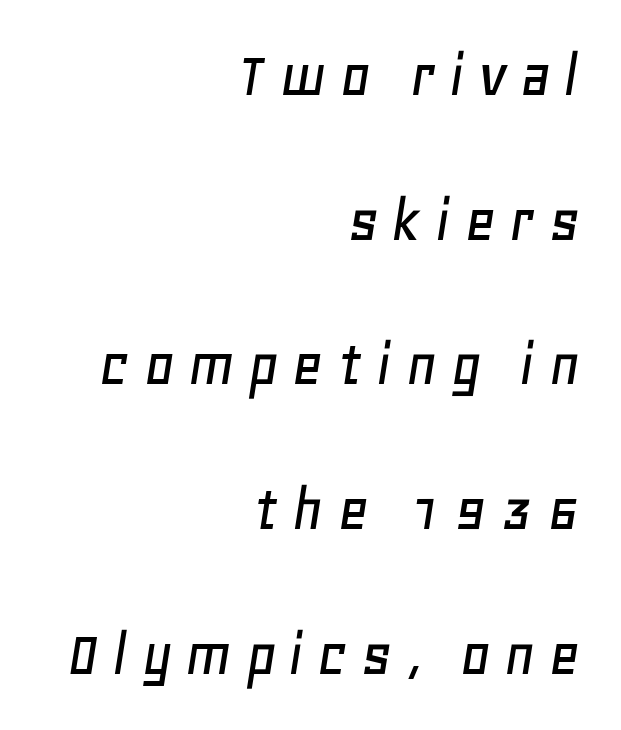
Q: Is the text italic (slanted)? A: Yes, it leans right by about 11 degrees.
Q: Is the text underlined? A: No.
Q: How is the paragraph aligned? A: Right-aligned.
Q: Is the spacing between lines tight, normal or loose? A: Loose.
Q: Width (condensed, normal, or wide)? A: Normal.
Q: Stroke contrast? A: Low.
Q: x-height? A: Large.
Q: Monospaced? A: No.
